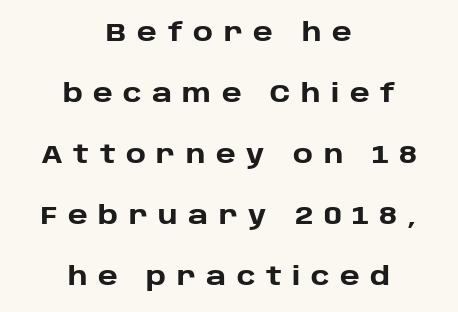
{"italic": "no", "bold": "yes", "underline": "no", "align": "center", "line_spacing": "loose", "line_spacing_ratio": 2.44, "letter_spacing": "wide", "letter_spacing_em": 0.42, "glyph_px": 25}
